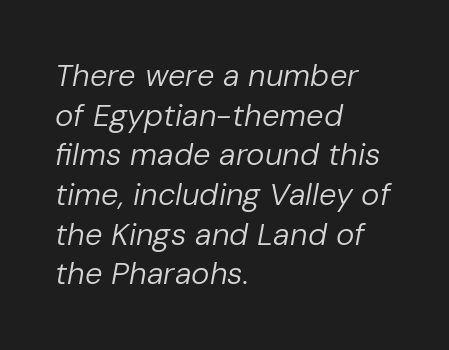
The image shows 31 px regular-weight type, italic (leaning right); set left-aligned, normal line spacing (1.28x), normal letter spacing, not underlined; low stroke contrast and a medium x-height.
